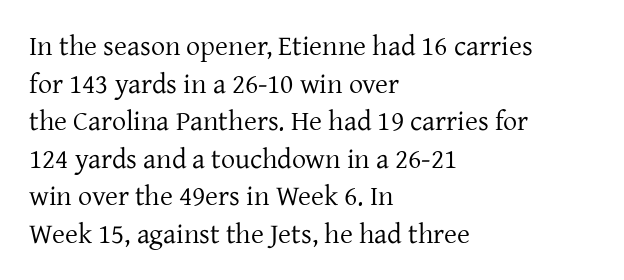
Compared with typical body copy, the letter spacing here is the same. The typography opts for an upright posture over an oblique one. Does the type have serifs? Yes, each stem ends in a small foot. The font is comparable to plain body text, perhaps lighter. Quick note: underline off.
